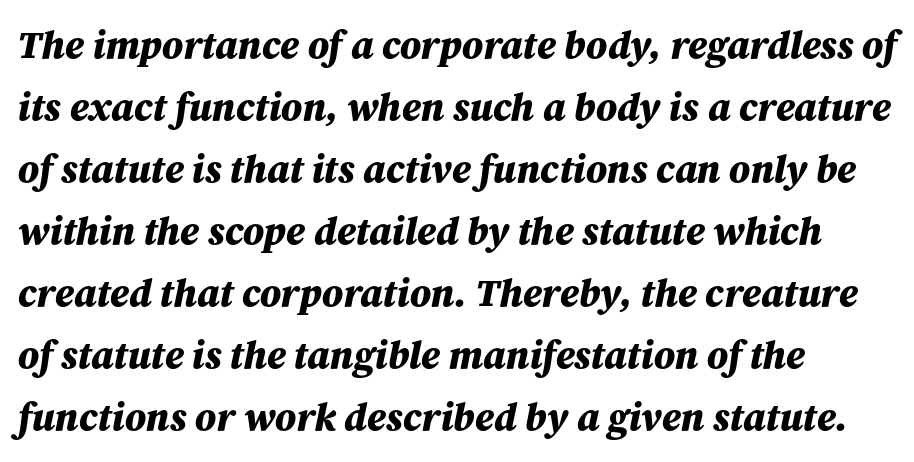
Q: Is the text bold? A: Yes.
Q: Is the text italic (slanted)? A: Yes, it leans right by about 12 degrees.
Q: Is the text underlined? A: No.
Q: How is the paragraph aligned? A: Left-aligned.
Q: Is the spacing between letters normal or unusually wide? A: Normal.
Q: Is the spacing between lines tight, normal or loose? A: Normal.
Q: Width (condensed, normal, or wide)? A: Normal.
Q: Stroke contrast? A: Medium.
Q: x-height? A: Medium.
Q: Monospaced? A: No.
